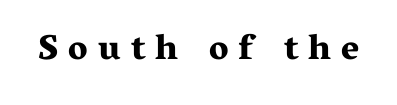
The image shows 35 px bold, wide serif type, upright; set unusually wide letter spacing (+0.29 em), not underlined; medium stroke contrast and a medium x-height.
